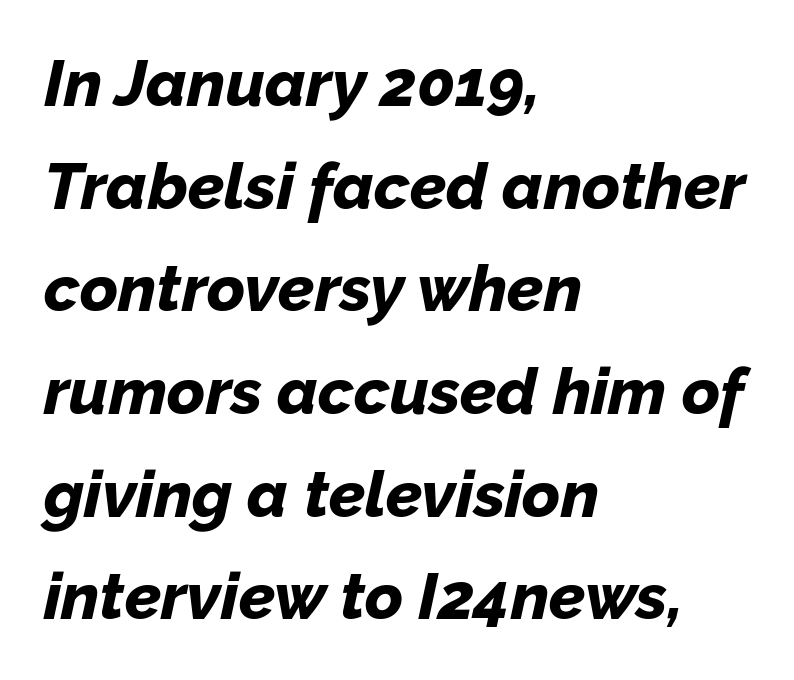
Here the designer chose a conventional face with non-uniform glyph widths. The font's italic variant was chosen for this text. The glyphs are unaccompanied by any horizontal stroke below them. The type is set solid horizontally, with unmodified tracking.
